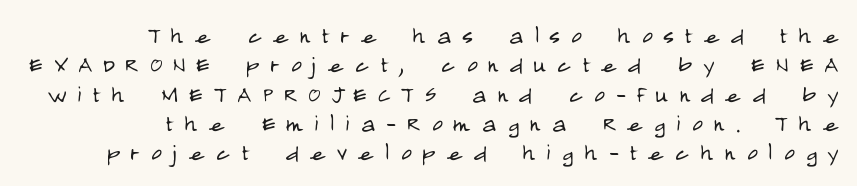
Note: no serifs on the glyphs. Leading: reduced. The string is rendered with underlining switched off. Line ends are locked; line starts wander.
